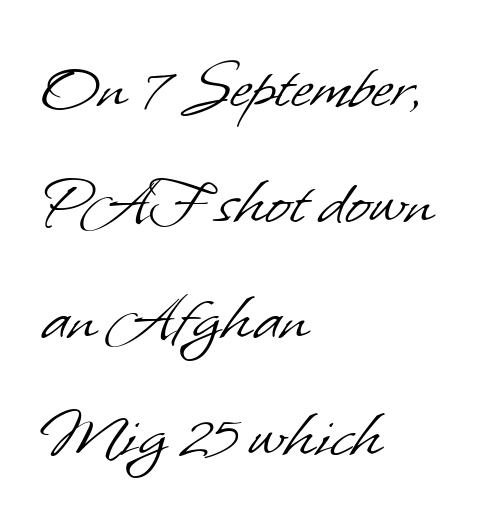
{"serif": "no", "bold": "no", "weight": "light", "width": "normal", "stroke_contrast": "low", "x_height": "small", "monospaced": "no", "underline": "no", "align": "left", "line_spacing": "normal", "line_spacing_ratio": 1.57, "letter_spacing": "normal", "letter_spacing_em": 0.0, "glyph_px": 74}
